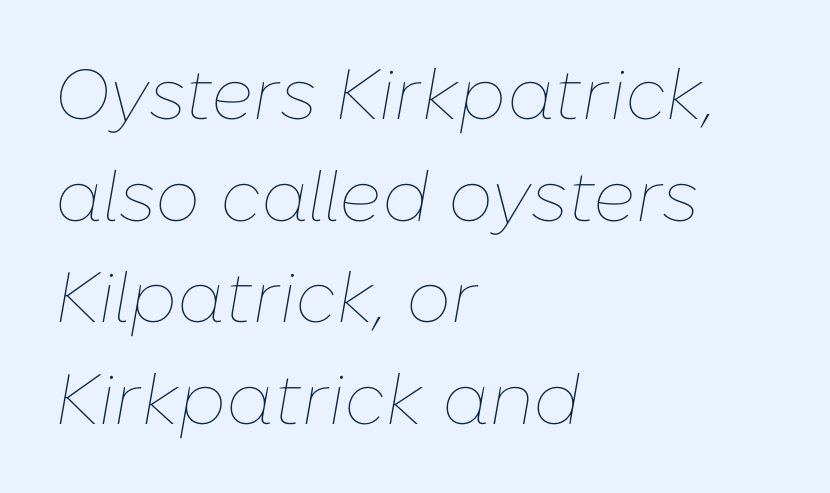
The image shows 71 px thin type, italic (leaning right); set left-aligned, normal line spacing (1.43x), normal letter spacing, not underlined; low stroke contrast and a medium x-height.
